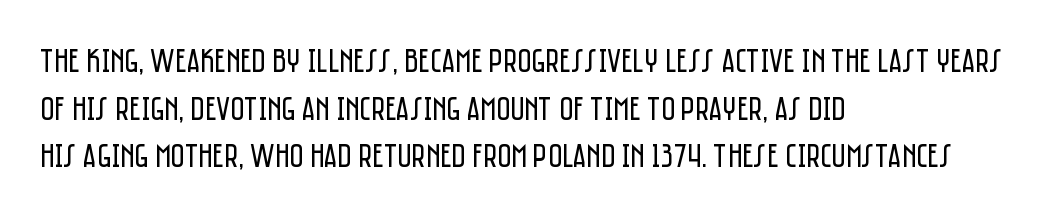
Honestly, the letter spacing is just normal — you wouldn't notice it. Tall strokes in this sample are plumb rather than angled. Examine the stroke ends and you'll find no serifs. Layout note: lines flush left. A light-to-regular cut is what we see here.
